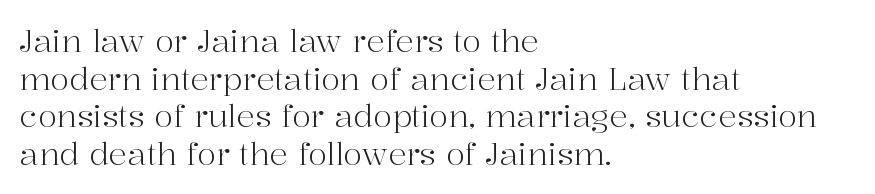
The image shows 31 px light serif type, upright; set left-aligned, line spacing 1.21x, normal letter spacing, not underlined; high stroke contrast and a medium x-height.
